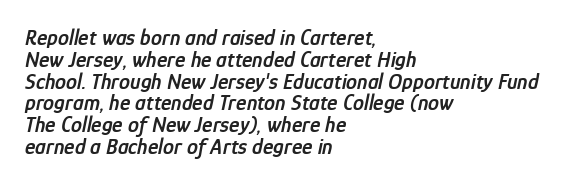
{"italic": "yes", "lean": "right", "slant_degrees": 12, "bold": "semi", "underline": "no", "align": "left", "line_spacing": "tight", "line_spacing_ratio": 0.99, "letter_spacing": "normal", "letter_spacing_em": 0.0, "glyph_px": 22}
